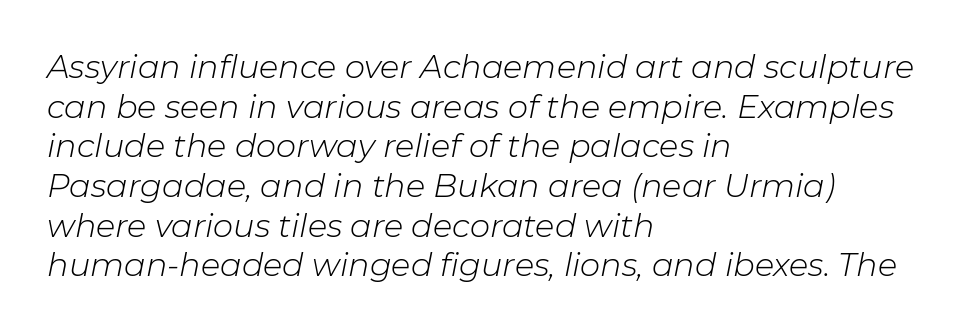
Q: Is the text bold? A: No.
Q: Is the text italic (slanted)? A: Yes, it leans right by about 11 degrees.
Q: Is the text underlined? A: No.
Q: How is the paragraph aligned? A: Left-aligned.
Q: Is the spacing between letters normal or unusually wide? A: Normal.
Q: Width (condensed, normal, or wide)? A: Normal.
Q: Stroke contrast? A: Low.
Q: x-height? A: Medium.
Q: Monospaced? A: No.
